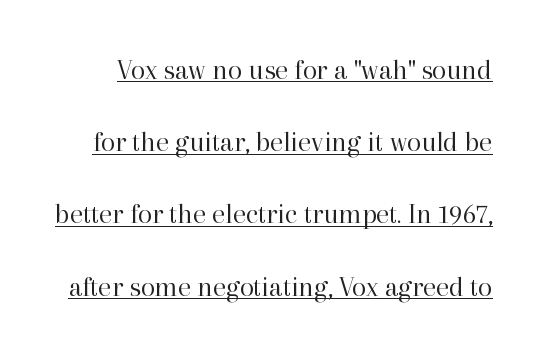
The image shows 29 px regular-weight serif type, upright; set loose line spacing (2.49x), normal letter spacing, underlined; high stroke contrast and a medium x-height.
